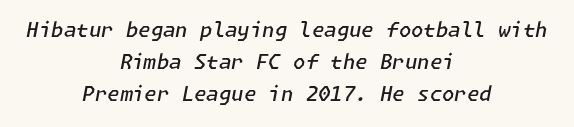
The image shows 20 px text type, italic (leaning right); set centered, normal line spacing (1.6x), normal letter spacing, not underlined.
